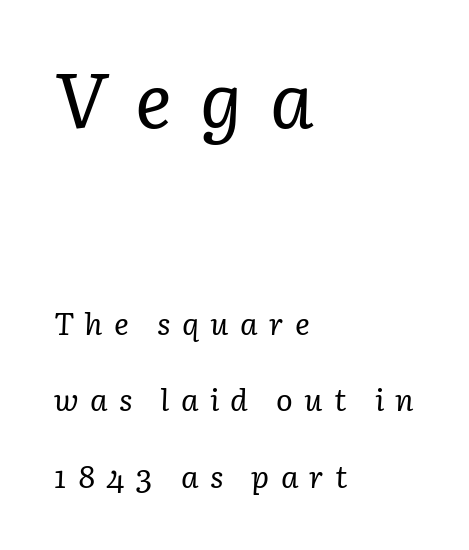
Q: Is the text bold? A: No.
Q: Is the text italic (slanted)? A: Yes, it leans right by about 3 degrees.
Q: Is the typeface a serif or a sans-serif typeface? A: Serif.
Q: Is the text underlined? A: No.
Q: How is the paragraph aligned? A: Left-aligned.
Q: Is the spacing between letters normal or unusually wide? A: Unusually wide.
Q: Is the spacing between lines tight, normal or loose? A: Loose.
Q: Which block of text is set in a larger size, the first (top) or the second (bottom)? A: The first (top) one.
Q: Width (condensed, normal, or wide)? A: Normal.
Q: Stroke contrast? A: Low.
Q: x-height? A: Medium.
Q: Monospaced? A: No.
